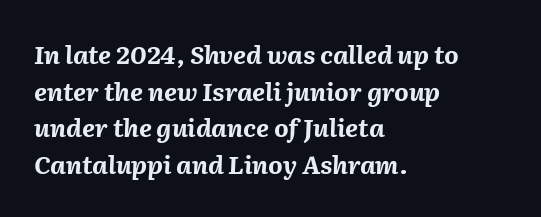
These lines stack with their left ends in a neat column. The space between consecutive lines is moderate. This sample uses an oblique cut, with every glyph tilted off the vertical. Words appear dense and cohesive because spacing is normal. Heavy-handed strokes throughout: this text is bold.
